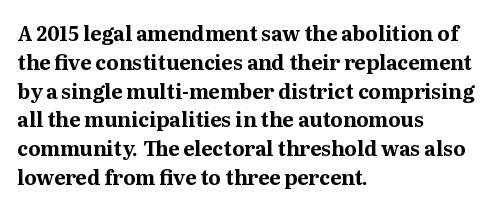
{"italic": "no", "bold": "yes", "underline": "no", "align": "left", "line_spacing": "normal", "line_spacing_ratio": 1.44, "letter_spacing": "normal", "letter_spacing_em": 0.0, "glyph_px": 20}
